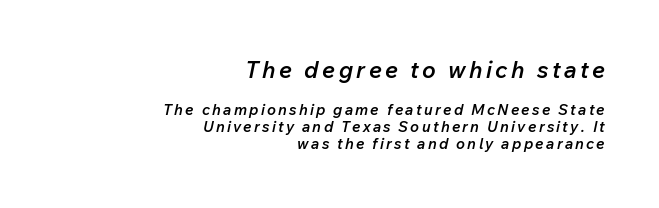
{"italic": "yes", "lean": "right", "slant_degrees": 12, "bold": "semi", "underline": "no", "align": "right", "line_spacing": "tight", "line_spacing_ratio": 1.15, "larger_block": "first", "size_ratio": 1.53, "glyph_px": 23}
